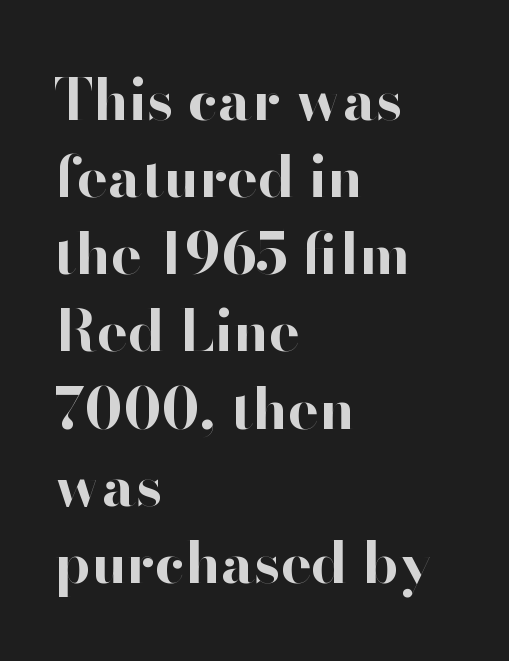
{"serif": "no", "italic": "no", "bold": "yes", "weight": "bold", "width": "normal", "stroke_contrast": "high", "x_height": "small", "monospaced": "no", "underline": "no", "align": "left", "line_spacing": "normal", "line_spacing_ratio": 1.33, "letter_spacing": "normal", "letter_spacing_em": 0.0, "glyph_px": 58}
